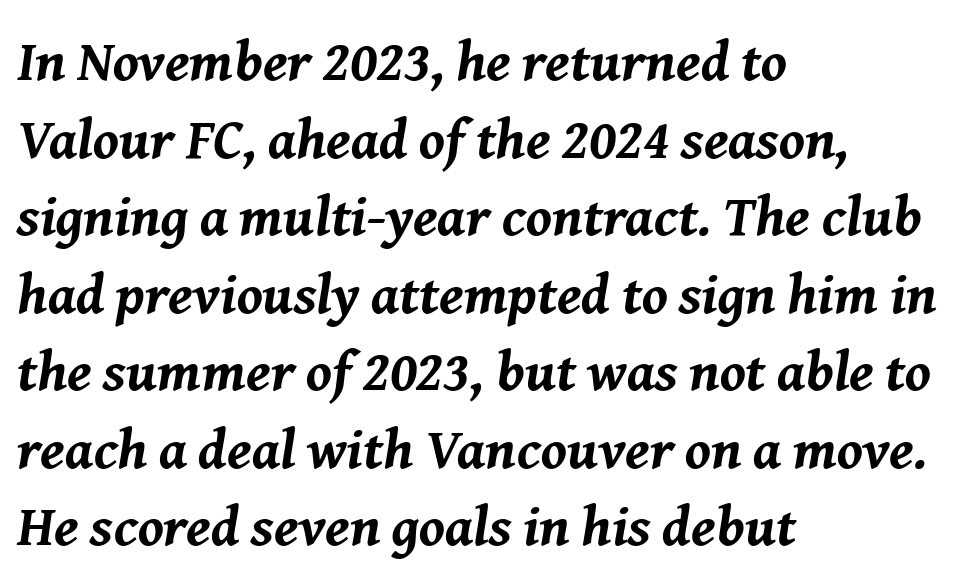
{"italic": "yes", "lean": "right", "slant_degrees": 8, "bold": "yes", "weight": "bold", "width": "normal", "stroke_contrast": "medium", "x_height": "medium", "monospaced": "no", "underline": "no", "align": "left", "line_spacing": "normal", "line_spacing_ratio": 1.36, "letter_spacing": "normal", "letter_spacing_em": 0.0, "glyph_px": 57}
